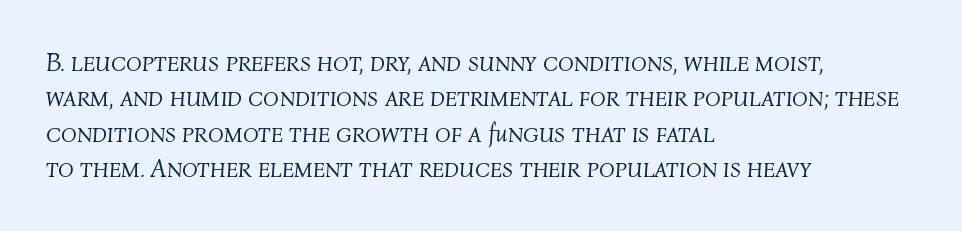
The image shows 26 px text type, italic (leaning right); set left-aligned, normal line spacing (1.36x), normal letter spacing, not underlined.
